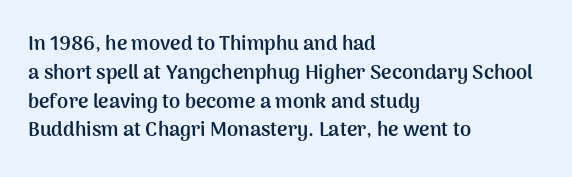
Q: Is the text bold? A: Yes.
Q: Is the text italic (slanted)? A: No, it is upright.
Q: Is the text underlined? A: No.
Q: How is the paragraph aligned? A: Left-aligned.
Q: Is the spacing between letters normal or unusually wide? A: Normal.
Q: Is the spacing between lines tight, normal or loose? A: Normal.
